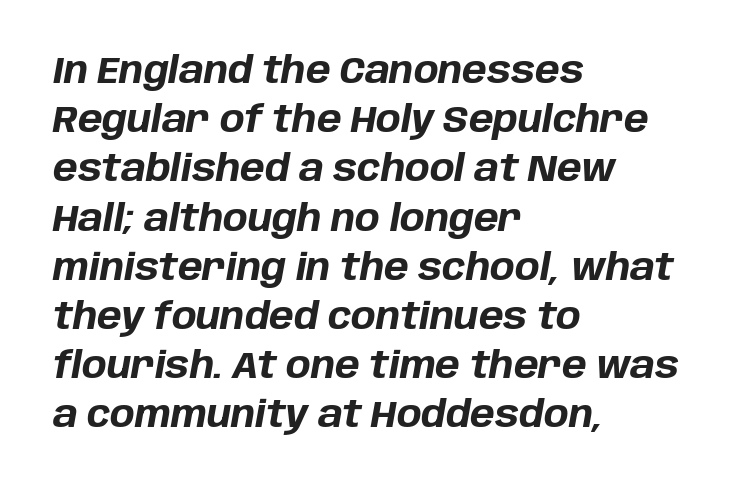
Q: Is the text bold? A: Yes.
Q: Is the text italic (slanted)? A: Yes, it leans right by about 10 degrees.
Q: Is the text underlined? A: No.
Q: How is the paragraph aligned? A: Left-aligned.
Q: Is the spacing between letters normal or unusually wide? A: Normal.
Q: Is the spacing between lines tight, normal or loose? A: Normal.
Q: Width (condensed, normal, or wide)? A: Normal.
Q: Stroke contrast? A: Low.
Q: x-height? A: Large.
Q: Monospaced? A: No.
